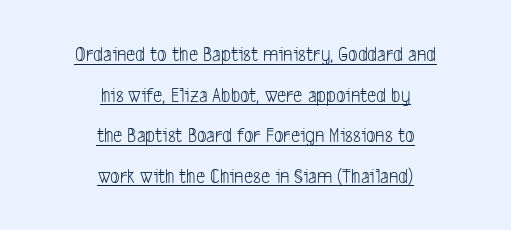
Think standard paragraph weight, or any step lighter than that. Leftover space on each line is divided equally before and after the words. Underlined type. This sample uses plain, unmodified letter spacing.
